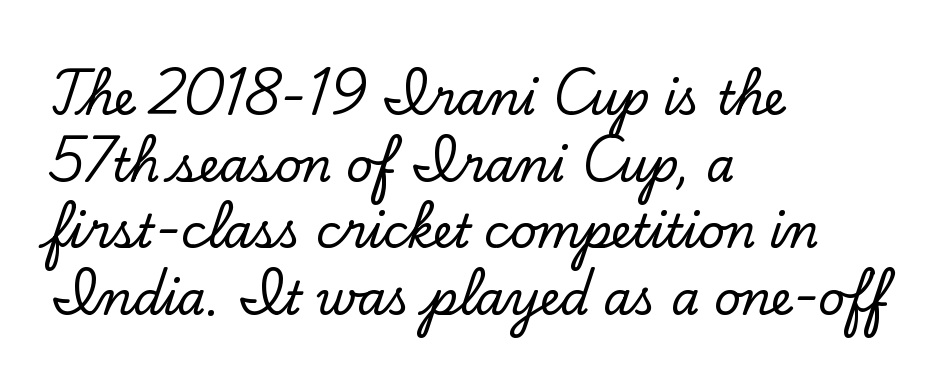
The image shows 46 px serif type; set left-aligned, normal line spacing (1.45x), normal letter spacing, not underlined; low stroke contrast and a small x-height.
